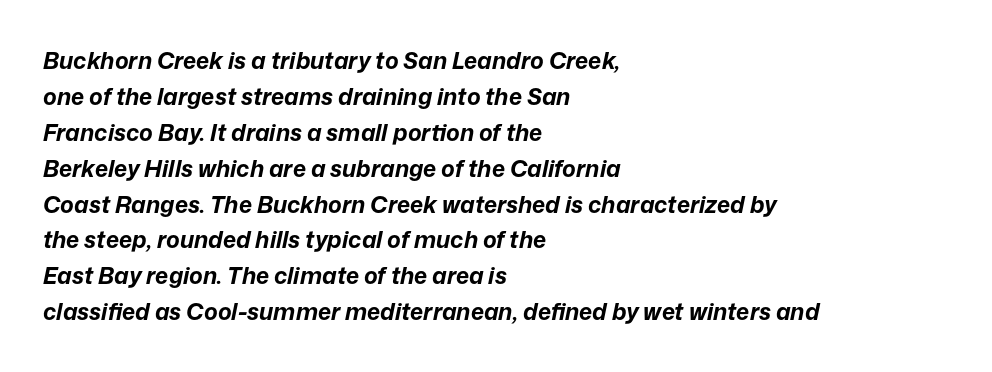
{"italic": "yes", "lean": "right", "slant_degrees": 12, "bold": "yes", "underline": "no", "align": "left", "line_spacing": "normal", "line_spacing_ratio": 1.56, "letter_spacing": "normal", "letter_spacing_em": 0.0, "glyph_px": 23}
